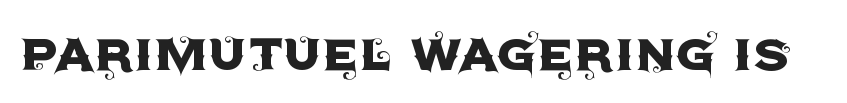
These lines keep a tight, regular rhythm from letter to letter. Do the letters lean? They stand straight. Classification — sans serif. Varying glyph widths throughout — classic text-font behaviour. The string is rendered with underlining switched off.
